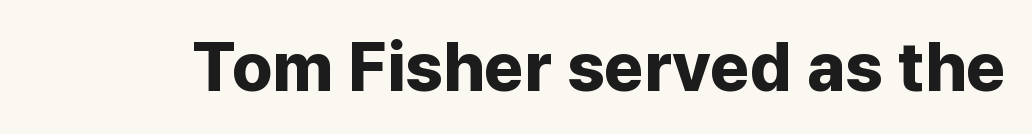
The image shows 68 px bold sans-serif type, upright; set normal letter spacing, not underlined; low stroke contrast and a medium x-height.
